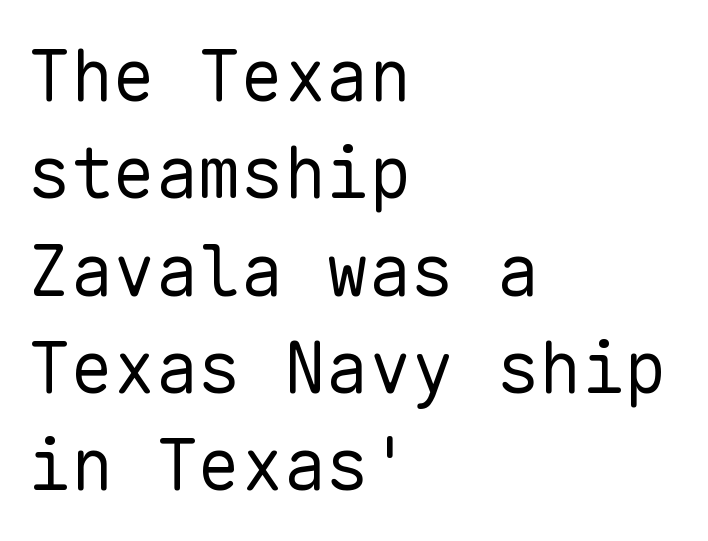
{"serif": "no", "italic": "no", "bold": "no", "weight": "regular", "width": "normal", "stroke_contrast": "low", "x_height": "medium", "monospaced": "yes", "underline": "no", "align": "left", "line_spacing": "normal", "line_spacing_ratio": 1.37, "letter_spacing": "normal", "letter_spacing_em": 0.0, "glyph_px": 71}
